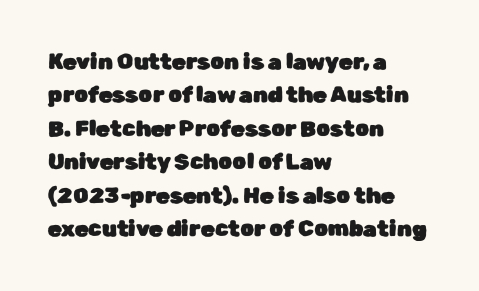
The image shows 22 px text type, upright; set left-aligned, normal line spacing (1.52x), normal letter spacing, not underlined.
